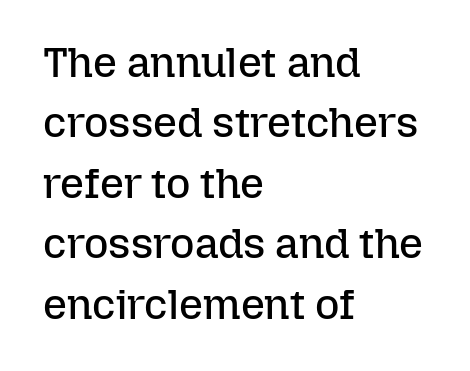
Q: Is the text bold? A: No.
Q: Is the text italic (slanted)? A: No, it is upright.
Q: Is the text underlined? A: No.
Q: How is the paragraph aligned? A: Left-aligned.
Q: Is the spacing between letters normal or unusually wide? A: Normal.
Q: Is the spacing between lines tight, normal or loose? A: Normal.
Q: Width (condensed, normal, or wide)? A: Normal.
Q: Stroke contrast? A: Low.
Q: x-height? A: Medium.
Q: Monospaced? A: No.
